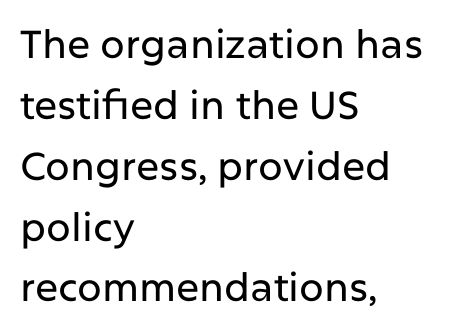
Q: Is the text italic (slanted)? A: No, it is upright.
Q: Is the typeface a serif or a sans-serif typeface? A: Sans-serif.
Q: Is the text underlined? A: No.
Q: How is the paragraph aligned? A: Left-aligned.
Q: Is the spacing between letters normal or unusually wide? A: Normal.
Q: Is the spacing between lines tight, normal or loose? A: Normal.
Q: Width (condensed, normal, or wide)? A: Normal.
Q: Stroke contrast? A: Low.
Q: x-height? A: Medium.
Q: Monospaced? A: No.
